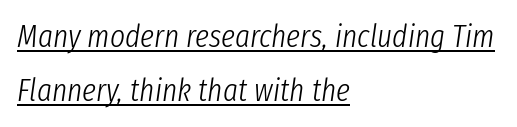
Q: Is the text bold? A: No.
Q: Is the text italic (slanted)? A: Yes, it leans right by about 8 degrees.
Q: Is the text underlined? A: Yes.
Q: How is the paragraph aligned? A: Left-aligned.
Q: Is the spacing between letters normal or unusually wide? A: Normal.
Q: Is the spacing between lines tight, normal or loose? A: Normal.
Q: Width (condensed, normal, or wide)? A: Condensed.
Q: Stroke contrast? A: Low.
Q: x-height? A: Medium.
Q: Monospaced? A: No.
